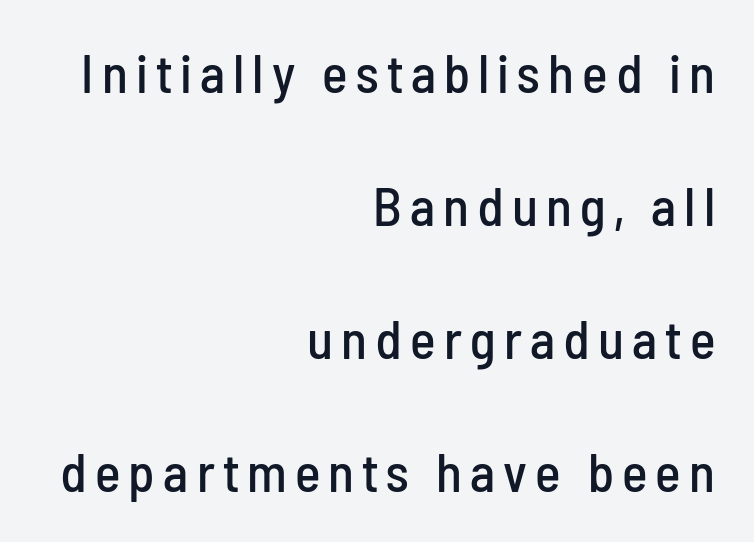
{"serif": "no", "italic": "no", "width": "condensed", "stroke_contrast": "low", "x_height": "medium", "monospaced": "no", "underline": "no", "align": "right", "line_spacing": "loose", "line_spacing_ratio": 2.46, "glyph_px": 54}
